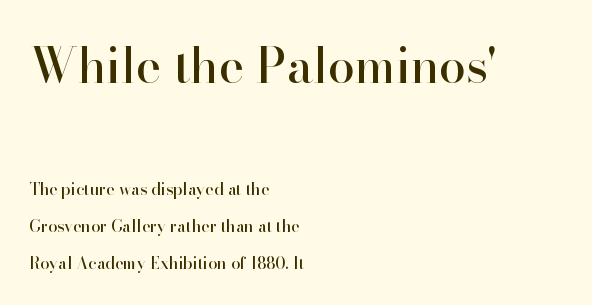
{"serif": "yes", "italic": "no", "width": "normal", "stroke_contrast": "high", "x_height": "small", "monospaced": "no", "underline": "no", "align": "left", "line_spacing": "loose", "line_spacing_ratio": 2.29, "letter_spacing": "normal", "letter_spacing_em": 0.0, "larger_block": "first", "size_ratio": 3.0, "glyph_px": 48}
